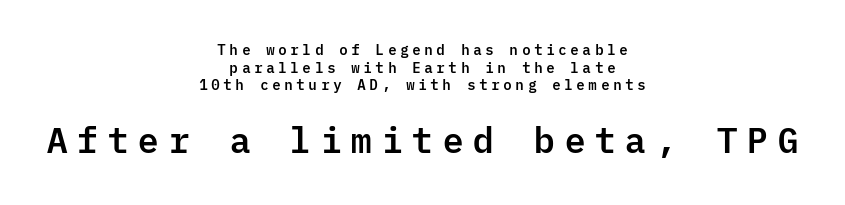
Q: Is the text italic (slanted)? A: No, it is upright.
Q: Is the typeface a serif or a sans-serif typeface? A: Sans-serif.
Q: Is the text underlined? A: No.
Q: How is the paragraph aligned? A: Centered.
Q: Is the spacing between letters normal or unusually wide? A: Unusually wide.
Q: Is the spacing between lines tight, normal or loose? A: Normal.
Q: Which block of text is set in a larger size, the first (top) or the second (bottom)? A: The second (bottom) one.
Q: Width (condensed, normal, or wide)? A: Normal.
Q: Stroke contrast? A: Low.
Q: x-height? A: Medium.
Q: Monospaced? A: Yes.
